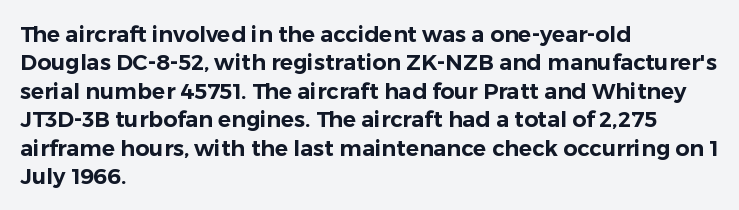
Does extra space separate the letters? No, they use regular spacing. Rows of type keep a routine distance in the vertical direction. Descender tails drop into unmarked territory. No italicization has been applied; the sample stays upright.
